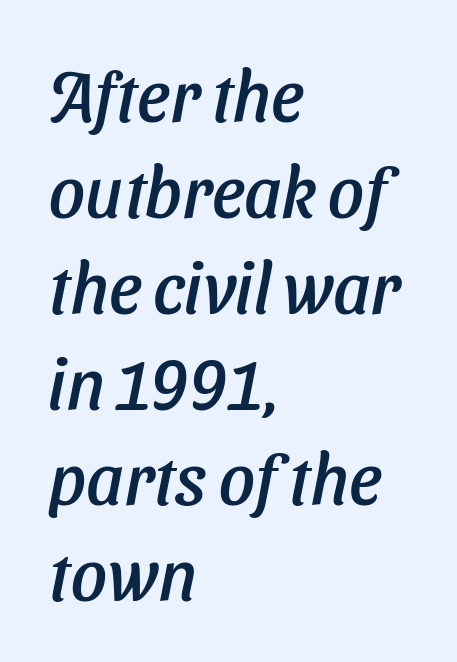
The image shows 71 px text type; set left-aligned, normal line spacing (1.35x), normal letter spacing, not underlined; low stroke contrast and a medium x-height.
